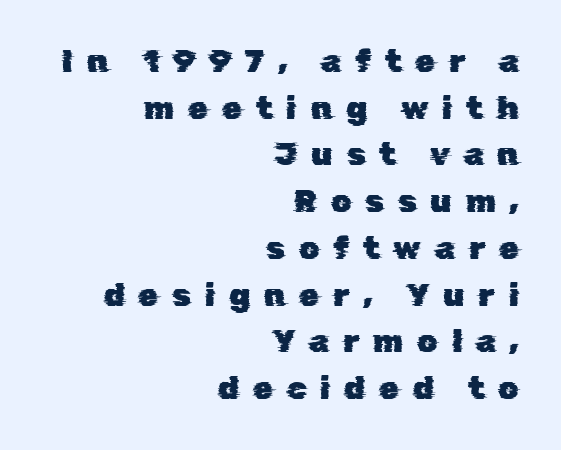
Q: Is the typeface a serif or a sans-serif typeface? A: Sans-serif.
Q: Is the text underlined? A: No.
Q: How is the paragraph aligned? A: Right-aligned.
Q: Is the spacing between letters normal or unusually wide? A: Unusually wide.
Q: Is the spacing between lines tight, normal or loose? A: Normal.
Q: Width (condensed, normal, or wide)? A: Normal.
Q: Stroke contrast? A: Low.
Q: x-height? A: Medium.
Q: Monospaced? A: No.
